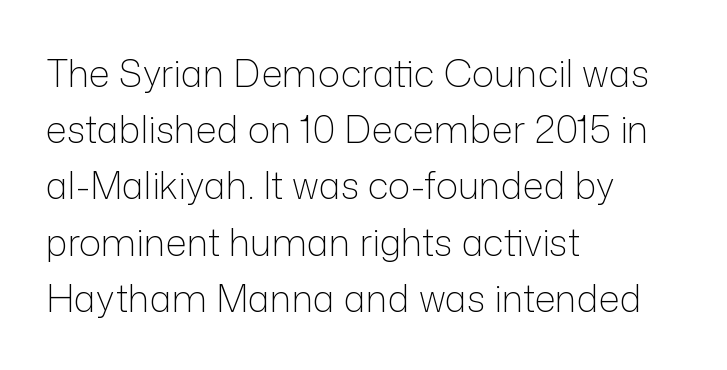
{"serif": "no", "italic": "no", "bold": "no", "weight": "light", "width": "normal", "stroke_contrast": "low", "x_height": "medium", "monospaced": "no", "underline": "no", "align": "left", "line_spacing": "normal", "line_spacing_ratio": 1.52, "letter_spacing": "normal", "letter_spacing_em": 0.0, "glyph_px": 37}
